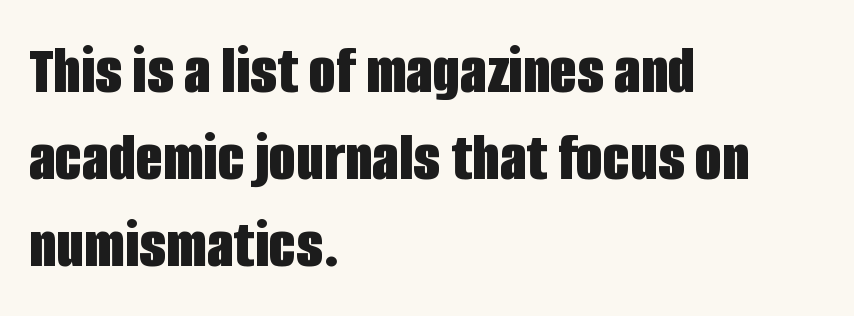
The image shows 70 px bold, condensed sans-serif type, upright; set left-aligned, line spacing 1.24x, normal letter spacing, not underlined; low stroke contrast and a large x-height.
